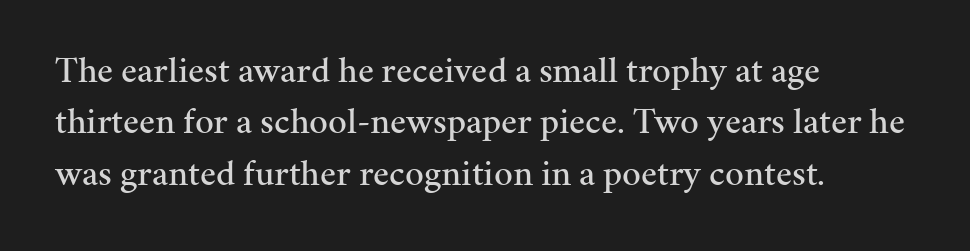
{"serif": "yes", "italic": "no", "width": "normal", "stroke_contrast": "medium", "x_height": "medium", "monospaced": "no", "underline": "no", "align": "left", "line_spacing": "normal", "line_spacing_ratio": 1.39, "letter_spacing": "normal", "letter_spacing_em": 0.0, "glyph_px": 37}
